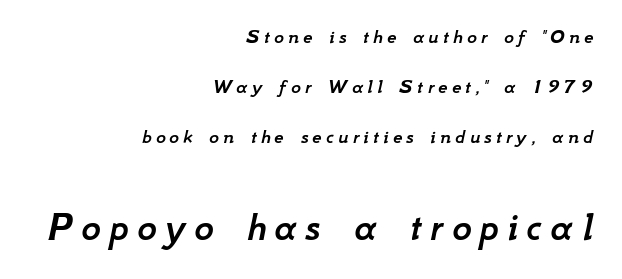
{"italic": "yes", "lean": "right", "slant_degrees": 12, "width": "normal", "stroke_contrast": "low", "x_height": "small", "monospaced": "no", "underline": "no", "align": "right", "line_spacing": "loose", "line_spacing_ratio": 2.38, "letter_spacing": "wide", "letter_spacing_em": 0.2, "larger_block": "second", "size_ratio": 2.0, "glyph_px": 42}
